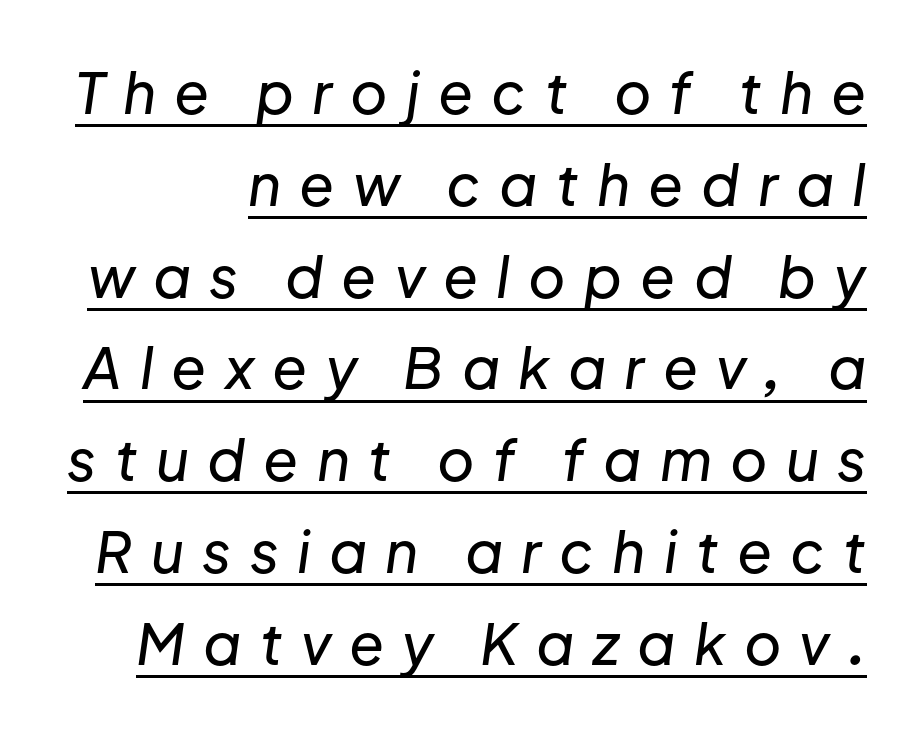
{"italic": "yes", "lean": "right", "slant_degrees": 8, "width": "normal", "stroke_contrast": "low", "x_height": "medium", "monospaced": "no", "underline": "yes", "line_spacing": "normal", "line_spacing_ratio": 1.61, "letter_spacing": "wide", "letter_spacing_em": 0.32, "glyph_px": 57}
